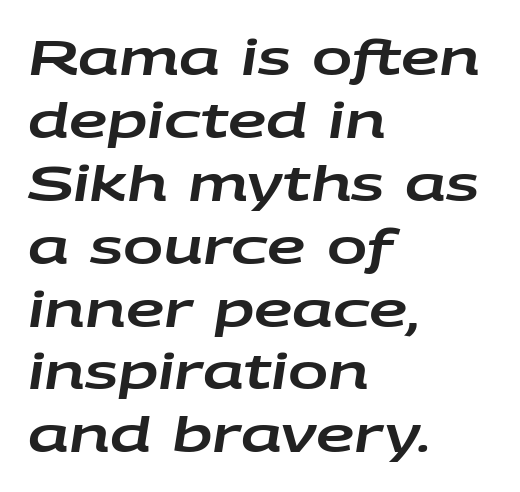
Q: Is the text italic (slanted)? A: Yes, it leans right by about 9 degrees.
Q: Is the text underlined? A: No.
Q: How is the paragraph aligned? A: Left-aligned.
Q: Is the spacing between letters normal or unusually wide? A: Normal.
Q: Is the spacing between lines tight, normal or loose? A: Normal.
Q: Width (condensed, normal, or wide)? A: Wide.
Q: Stroke contrast? A: Low.
Q: x-height? A: Large.
Q: Monospaced? A: No.
